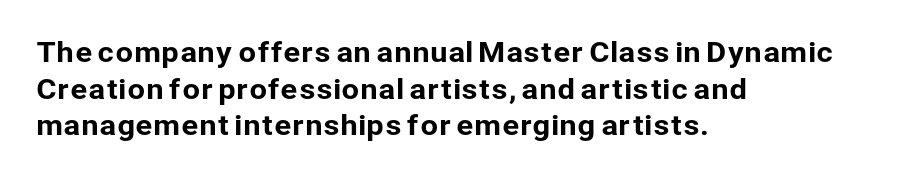
{"serif": "no", "italic": "no", "width": "normal", "stroke_contrast": "low", "x_height": "medium", "monospaced": "no", "underline": "no", "align": "left", "line_spacing": "normal", "line_spacing_ratio": 1.31, "letter_spacing": "normal", "letter_spacing_em": 0.0, "glyph_px": 28}
